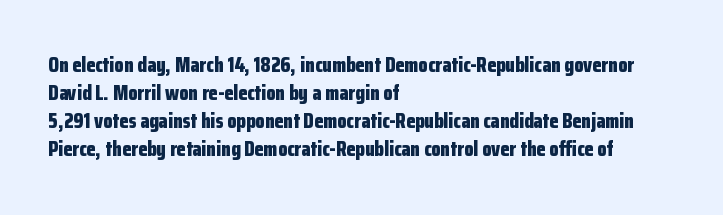
{"italic": "no", "bold": "yes", "underline": "no", "align": "left", "line_spacing": "normal", "line_spacing_ratio": 1.34, "letter_spacing": "normal", "letter_spacing_em": 0.0, "glyph_px": 21}
